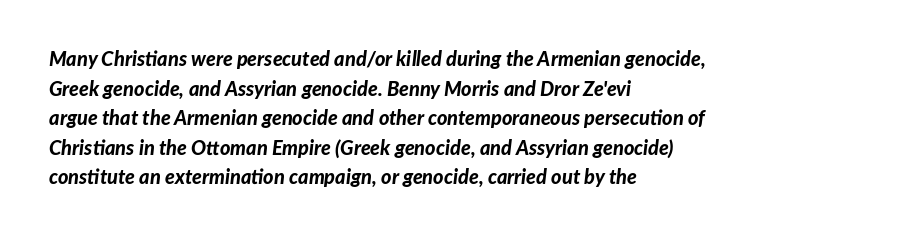
{"italic": "yes", "lean": "right", "slant_degrees": 7, "bold": "yes", "underline": "no", "align": "left", "line_spacing": "normal", "line_spacing_ratio": 1.48, "letter_spacing": "normal", "letter_spacing_em": 0.0, "glyph_px": 20}
